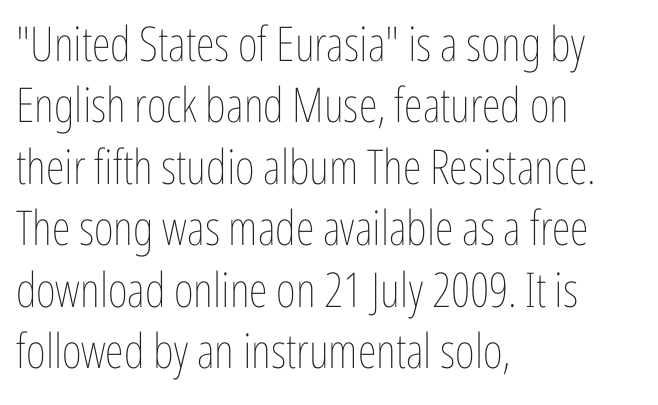
Q: Is the text bold? A: No.
Q: Is the text italic (slanted)? A: No, it is upright.
Q: Is the text underlined? A: No.
Q: How is the paragraph aligned? A: Left-aligned.
Q: Is the spacing between letters normal or unusually wide? A: Normal.
Q: Is the spacing between lines tight, normal or loose? A: Normal.
Q: Width (condensed, normal, or wide)? A: Condensed.
Q: Stroke contrast? A: Low.
Q: x-height? A: Medium.
Q: Monospaced? A: No.
